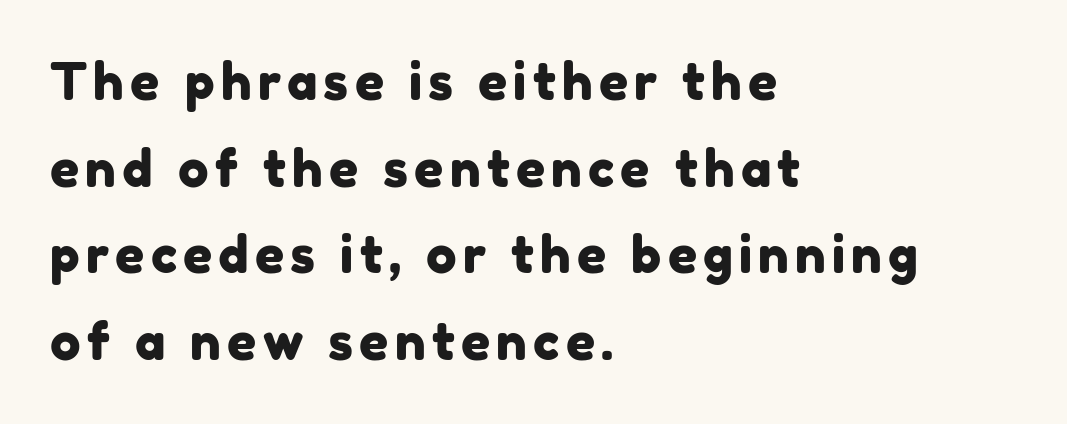
{"serif": "no", "width": "normal", "stroke_contrast": "low", "x_height": "medium", "monospaced": "no", "underline": "no", "align": "left", "line_spacing": "normal", "line_spacing_ratio": 1.7, "glyph_px": 51}
